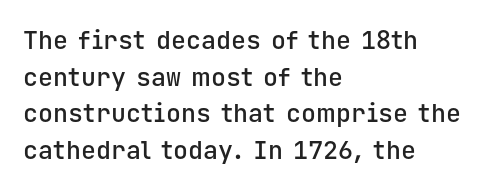
The gaps between neighbouring characters are ordinary and unremarkable. Clear beneath every line of the passage. The lettering holds an erect, upright posture throughout. Line starts are locked; line ends wander.
